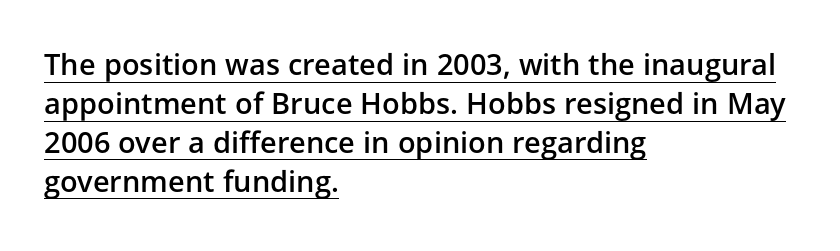
Q: Is the text bold? A: Semi-bold.
Q: Is the text italic (slanted)? A: No, it is upright.
Q: Is the typeface a serif or a sans-serif typeface? A: Sans-serif.
Q: Is the text underlined? A: Yes.
Q: How is the paragraph aligned? A: Left-aligned.
Q: Is the spacing between letters normal or unusually wide? A: Normal.
Q: Is the spacing between lines tight, normal or loose? A: Normal.
Q: Width (condensed, normal, or wide)? A: Normal.
Q: Stroke contrast? A: Low.
Q: x-height? A: Medium.
Q: Monospaced? A: No.
